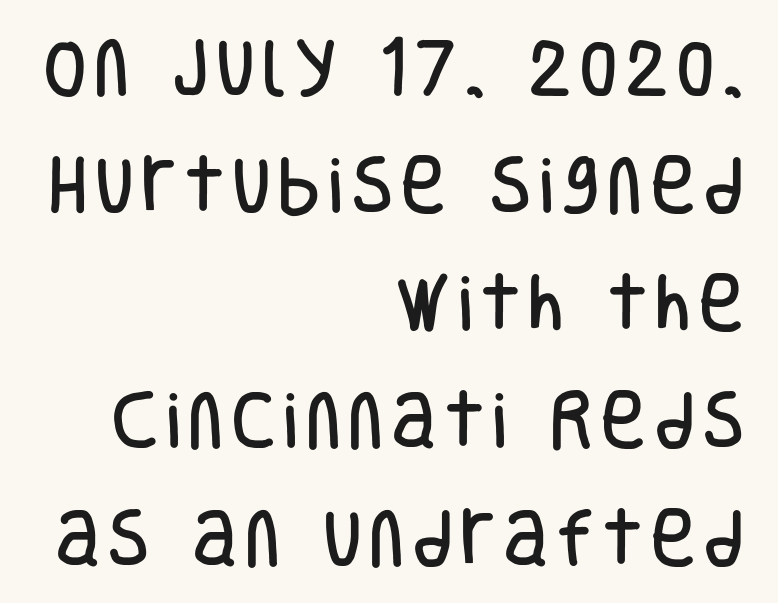
Q: Is the text italic (slanted)? A: No, it is upright.
Q: Is the typeface a serif or a sans-serif typeface? A: Sans-serif.
Q: Is the text underlined? A: No.
Q: How is the paragraph aligned? A: Right-aligned.
Q: Is the spacing between lines tight, normal or loose? A: Loose.
Q: Width (condensed, normal, or wide)? A: Condensed.
Q: Stroke contrast? A: Low.
Q: x-height? A: Large.
Q: Monospaced? A: No.
